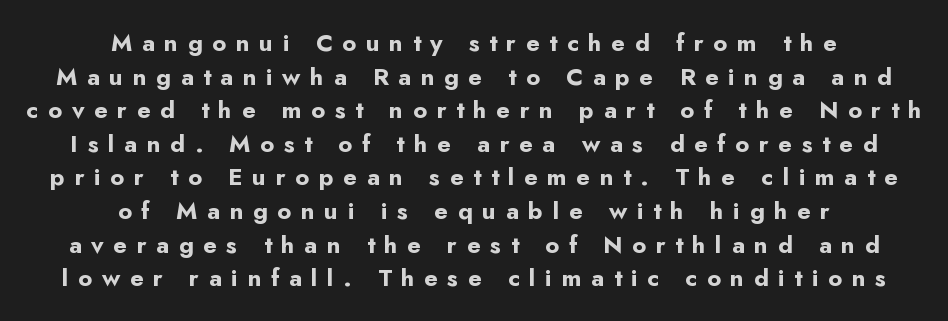
If you folded the block vertically in half, each line would mirror itself in length. In terms of letterspacing, this is a distinctly airy, spread setting. The lettering stays uniformly vertical, giving the passage a roman look. The designer left line spacing at the default. The font is running at its bold setting.
